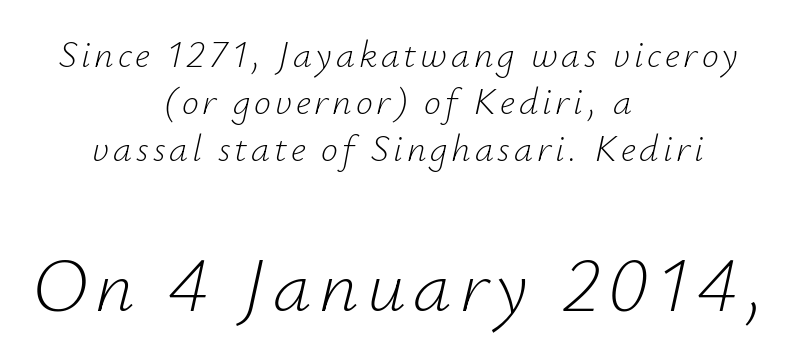
{"italic": "yes", "lean": "right", "slant_degrees": 12, "bold": "no", "weight": "light", "width": "normal", "stroke_contrast": "low", "x_height": "small", "monospaced": "no", "underline": "no", "align": "center", "line_spacing_ratio": 1.24, "larger_block": "second", "size_ratio": 2.03, "glyph_px": 77}
